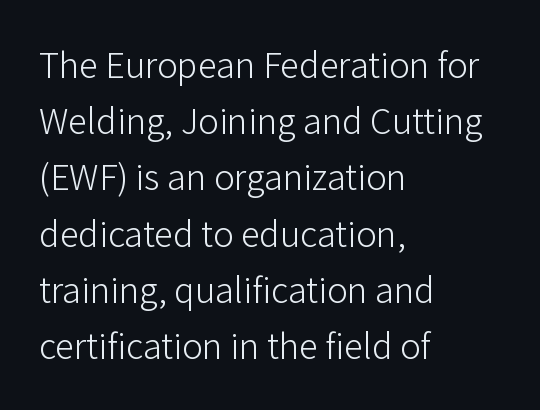
The image shows 38 px light sans-serif type, upright; set left-aligned, normal line spacing (1.48x), normal letter spacing, not underlined; low stroke contrast and a medium x-height.
